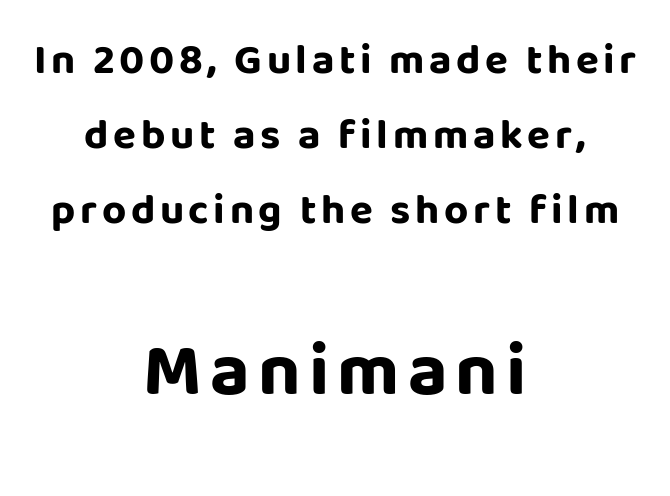
Q: Is the text bold? A: Yes.
Q: Is the text italic (slanted)? A: No, it is upright.
Q: Is the typeface a serif or a sans-serif typeface? A: Sans-serif.
Q: Is the text underlined? A: No.
Q: How is the paragraph aligned? A: Centered.
Q: Which block of text is set in a larger size, the first (top) or the second (bottom)? A: The second (bottom) one.
Q: Width (condensed, normal, or wide)? A: Normal.
Q: Stroke contrast? A: Low.
Q: x-height? A: Large.
Q: Monospaced? A: No.
